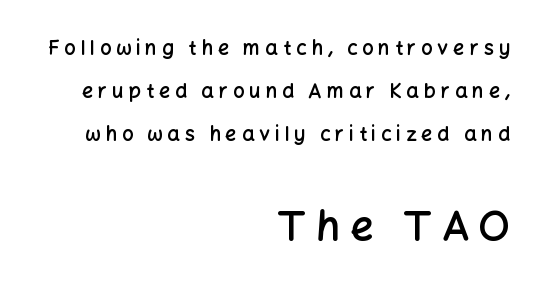
{"serif": "no", "italic": "no", "bold": "semi", "weight": "semibold", "width": "normal", "stroke_contrast": "low", "x_height": "medium", "monospaced": "no", "underline": "no", "align": "right", "line_spacing": "loose", "line_spacing_ratio": 2.15, "letter_spacing": "wide", "letter_spacing_em": 0.24, "larger_block": "second", "size_ratio": 2.05, "glyph_px": 41}
